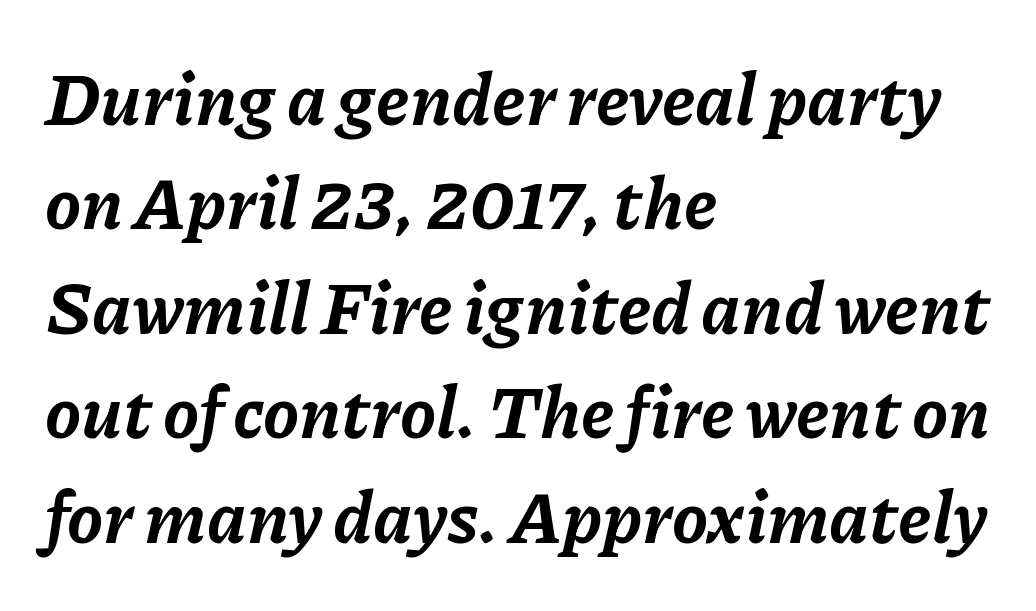
The image shows 72 px bold type, italic (leaning right); set left-aligned, normal line spacing (1.45x), normal letter spacing, not underlined; low stroke contrast and a medium x-height.
